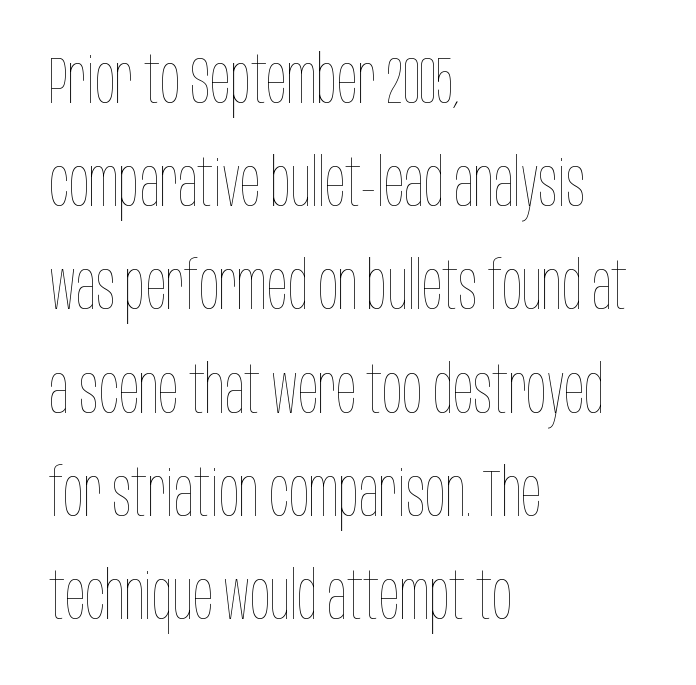
The image shows 67 px thin, condensed type, upright; set left-aligned, normal line spacing (1.54x), normal letter spacing, not underlined; low stroke contrast and a large x-height.
